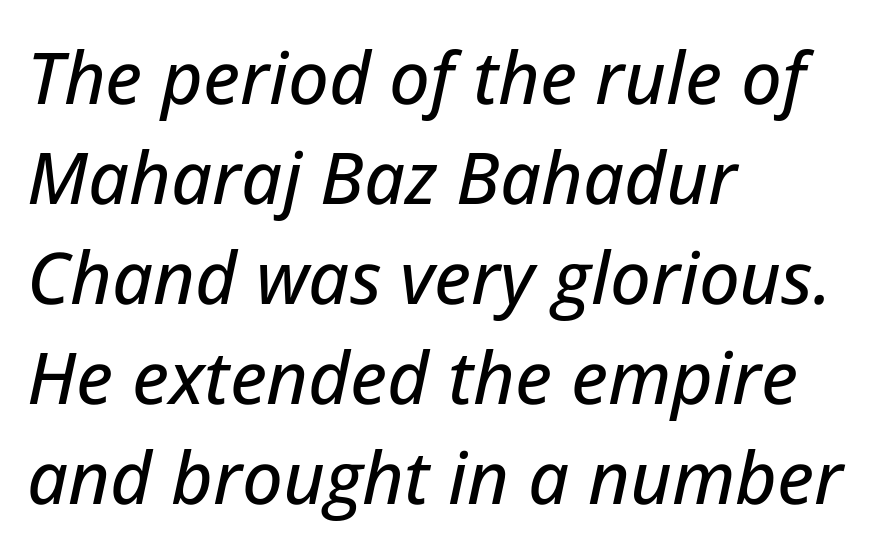
Here the designer chose a conventional face with non-uniform glyph widths. If you measured baseline to baseline, you'd find a middling distance. The rendering keeps characters at their native spacing. Would a proofreader flag this as italicized? Yes. Beneath every word, the page is bare. Reading down the block, your eye returns to a fixed left position each line.
